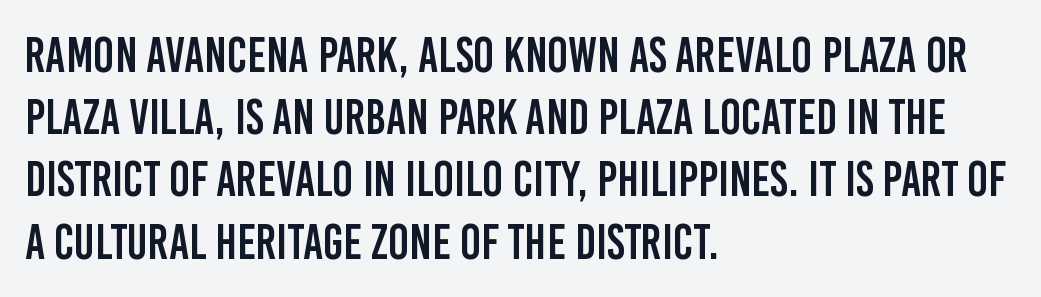
Q: Is the text italic (slanted)? A: No, it is upright.
Q: Is the typeface a serif or a sans-serif typeface? A: Sans-serif.
Q: Is the text underlined? A: No.
Q: How is the paragraph aligned? A: Left-aligned.
Q: Is the spacing between letters normal or unusually wide? A: Normal.
Q: Is the spacing between lines tight, normal or loose? A: Normal.
Q: Width (condensed, normal, or wide)? A: Condensed.
Q: Stroke contrast? A: Low.
Q: x-height? A: Large.
Q: Monospaced? A: No.
